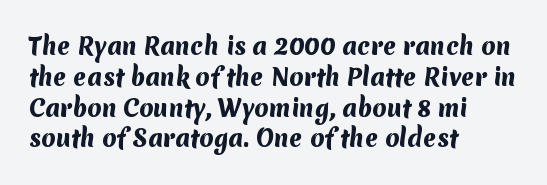
Q: Is the text bold? A: Yes.
Q: Is the text underlined? A: No.
Q: How is the paragraph aligned? A: Left-aligned.
Q: Is the spacing between letters normal or unusually wide? A: Normal.
Q: Is the spacing between lines tight, normal or loose? A: Normal.
